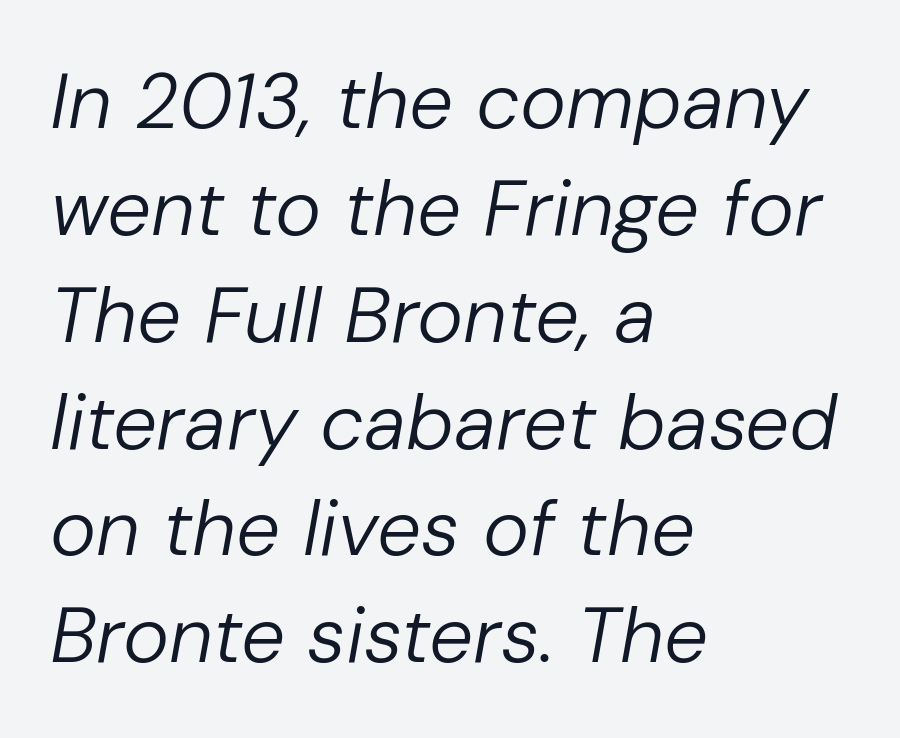
Nobody touched the tracking dial on this one. The space between consecutive lines is moderate. These lines are set flush left with a ragged right edge. The letterforms sit at book weight or below. The area under the type is left untouched.
